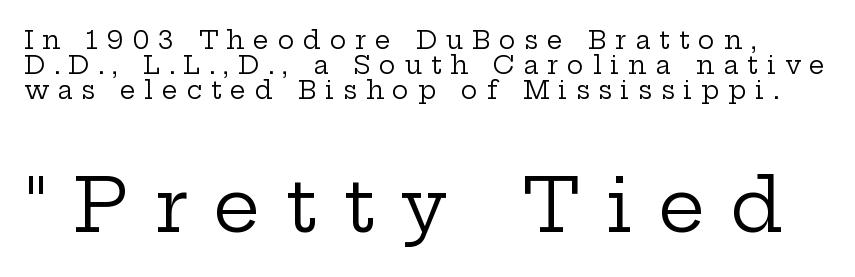
Caption: upper text group reduced, lower text group enlarged. Each letter keeps its own natural width here, so spacing adapts to shape. Line spacing here is tight. The letters stand straight up with perfectly vertical stems. Is the type heavy? It reads as light-to-regular instead.
